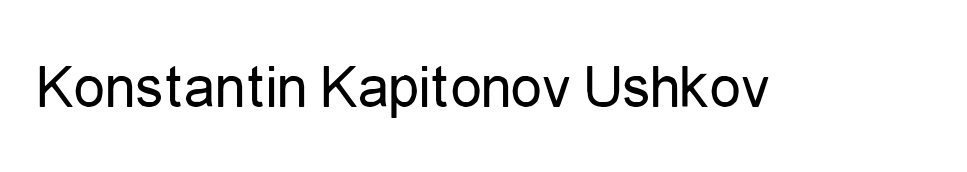
{"serif": "no", "italic": "no", "bold": "no", "weight": "regular", "width": "condensed", "stroke_contrast": "low", "x_height": "medium", "monospaced": "no", "underline": "no", "letter_spacing": "normal", "letter_spacing_em": 0.0, "glyph_px": 62}
